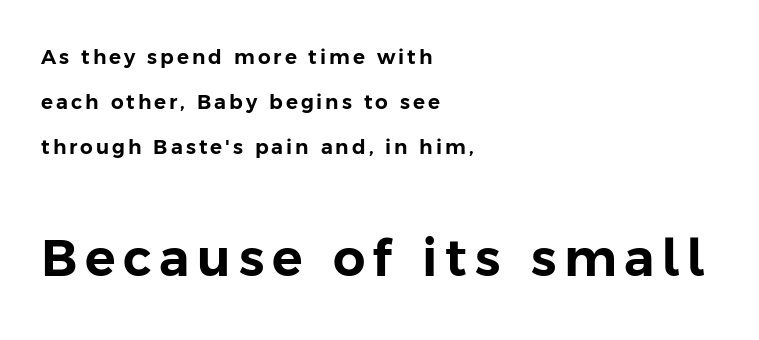
Does the leading feel generous? Absolutely, it's lavish. Varying glyph widths throughout — classic text-font behaviour. Nobody drew a line under any word here. Letterform terminals end flat and unadorned throughout the passage. Which margin do the lines hug? The left one — the right edge is uneven. The later block is typeset at a bigger size than the earlier block.
